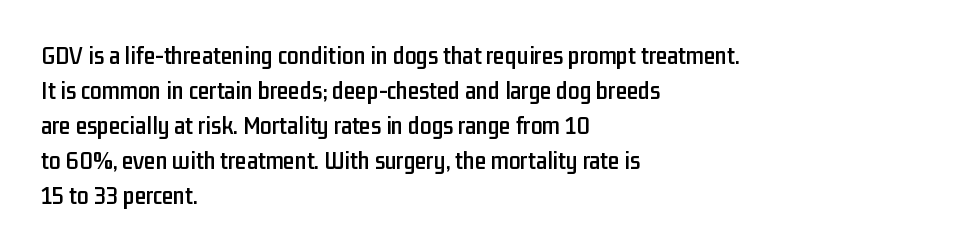
The image shows 26 px text type, upright; set left-aligned, normal line spacing (1.35x), normal letter spacing, not underlined.
